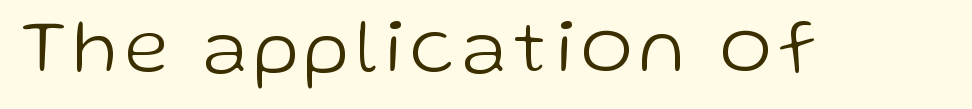
The image shows 77 px light sans-serif type, upright; set not underlined; low stroke contrast and a medium x-height.
